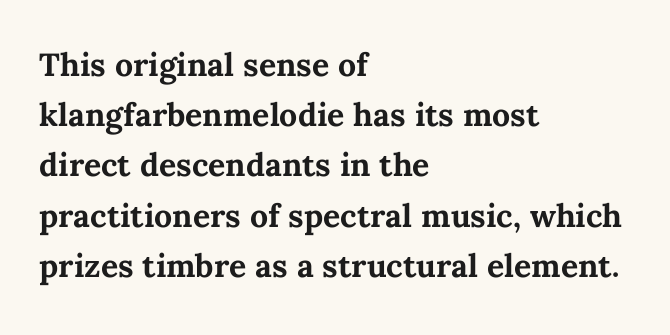
Q: Is the text bold? A: Yes.
Q: Is the text italic (slanted)? A: No, it is upright.
Q: Is the text underlined? A: No.
Q: How is the paragraph aligned? A: Left-aligned.
Q: Is the spacing between letters normal or unusually wide? A: Normal.
Q: Is the spacing between lines tight, normal or loose? A: Normal.
Q: Width (condensed, normal, or wide)? A: Normal.
Q: Stroke contrast? A: Medium.
Q: x-height? A: Medium.
Q: Monospaced? A: No.
